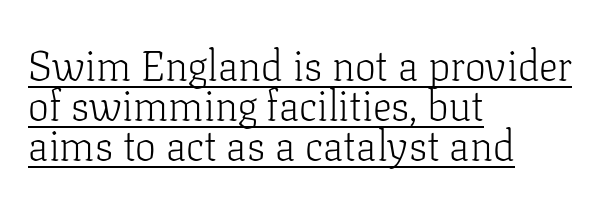
Q: Is the text bold? A: No.
Q: Is the text italic (slanted)? A: No, it is upright.
Q: Is the typeface a serif or a sans-serif typeface? A: Serif.
Q: Is the text underlined? A: Yes.
Q: How is the paragraph aligned? A: Left-aligned.
Q: Is the spacing between letters normal or unusually wide? A: Normal.
Q: Is the spacing between lines tight, normal or loose? A: Tight.
Q: Width (condensed, normal, or wide)? A: Normal.
Q: Stroke contrast? A: Low.
Q: x-height? A: Medium.
Q: Monospaced? A: No.
